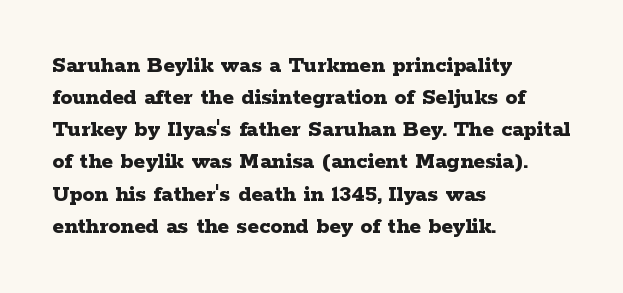
Q: Is the text bold? A: Yes.
Q: Is the text italic (slanted)? A: No, it is upright.
Q: Is the text underlined? A: No.
Q: How is the paragraph aligned? A: Left-aligned.
Q: Is the spacing between letters normal or unusually wide? A: Normal.
Q: Is the spacing between lines tight, normal or loose? A: Normal.
